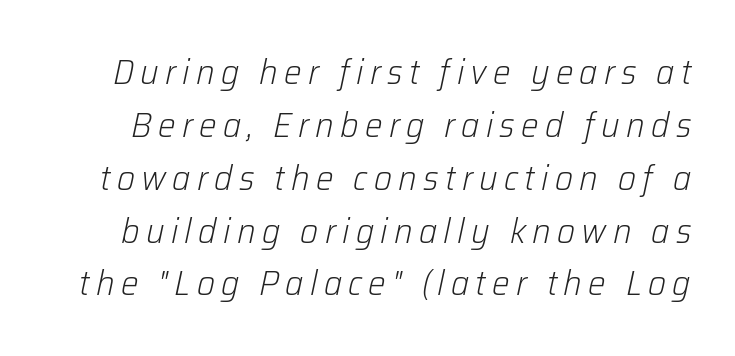
No letter is thick-stroked: the sample isn't bold. Each letter keeps its own natural width here, so spacing adapts to shape. Slanted lettering throughout. Check the space under the baseline: it is left empty. What's the leading like? Ordinary, nothing unusual.
